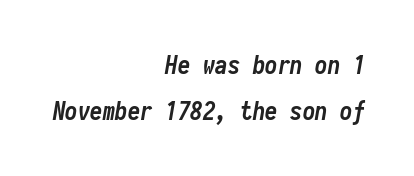
Each line ends at the same right margin while the left side varies. Slanted lettering throughout. Plain, unruled lines of type. Strokes here are thick enough to call this a true bold. What stands out about the letter spacing? Nothing — it is the standard amount.
